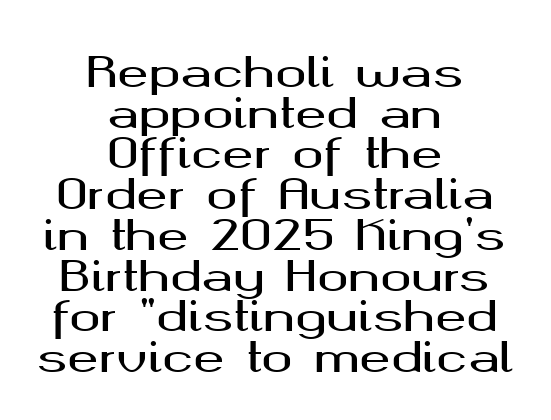
{"serif": "no", "italic": "no", "width": "wide", "stroke_contrast": "medium", "x_height": "medium", "monospaced": "no", "underline": "no", "align": "center", "line_spacing": "tight", "line_spacing_ratio": 0.97, "letter_spacing": "normal", "letter_spacing_em": 0.0, "glyph_px": 42}
